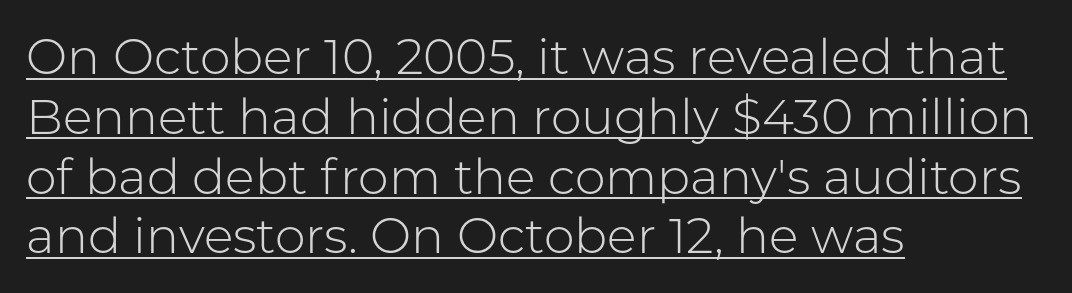
{"serif": "no", "italic": "no", "bold": "no", "weight": "light", "width": "normal", "stroke_contrast": "low", "x_height": "medium", "monospaced": "no", "underline": "yes", "align": "left", "line_spacing_ratio": 1.22, "letter_spacing": "normal", "letter_spacing_em": 0.0, "glyph_px": 49}
